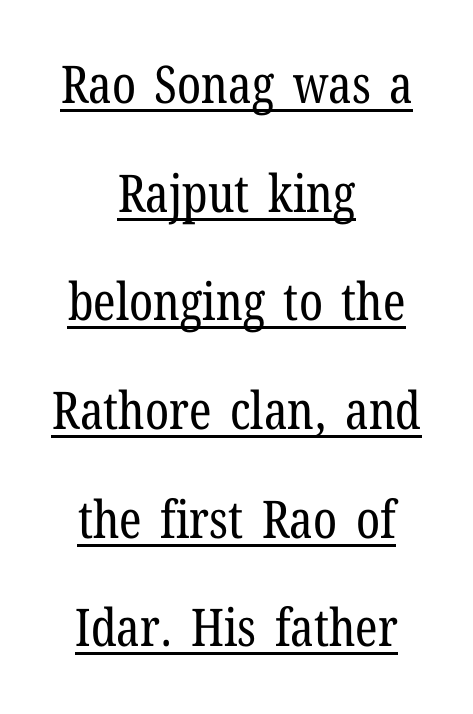
The image shows 52 px regular-weight, condensed serif type, upright; set centered, loose line spacing (2.09x), normal letter spacing, underlined; low stroke contrast and a medium x-height.
